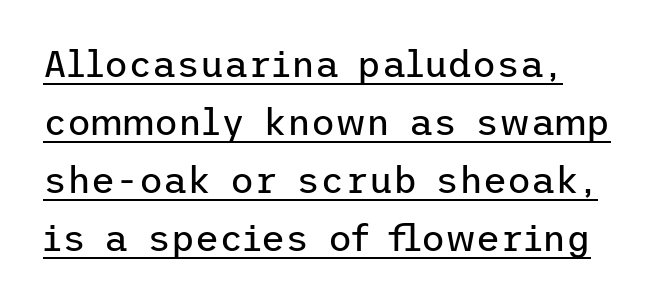
{"serif": "no", "italic": "no", "bold": "no", "weight": "regular", "width": "normal", "stroke_contrast": "low", "x_height": "medium", "underline": "yes", "line_spacing": "normal", "line_spacing_ratio": 1.57, "letter_spacing": "normal", "letter_spacing_em": 0.0, "glyph_px": 37}
